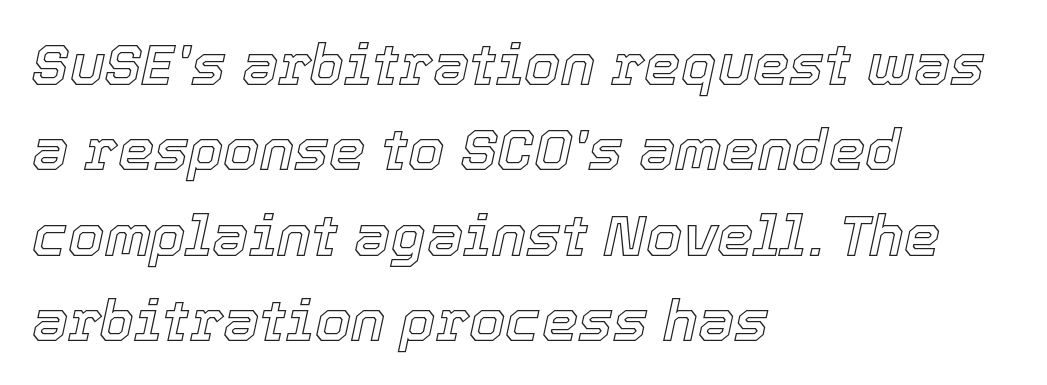
The image shows 58 px text type, italic (leaning right); set left-aligned, normal line spacing (1.47x), normal letter spacing, not underlined; a medium x-height.
